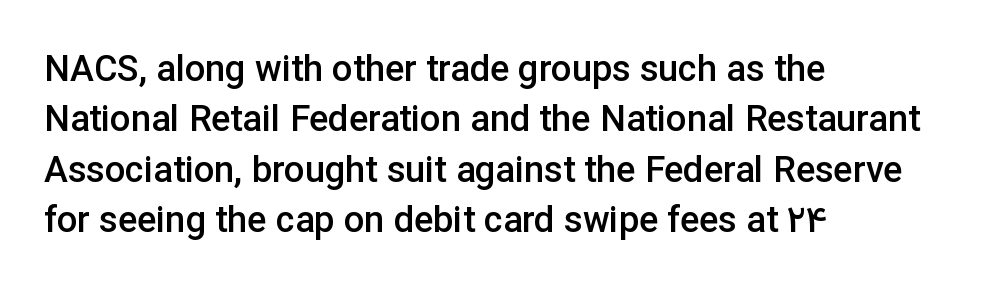
The image shows 36 px semibold sans-serif type, upright; set left-aligned, normal line spacing (1.4x), normal letter spacing, not underlined; low stroke contrast and a medium x-height.
